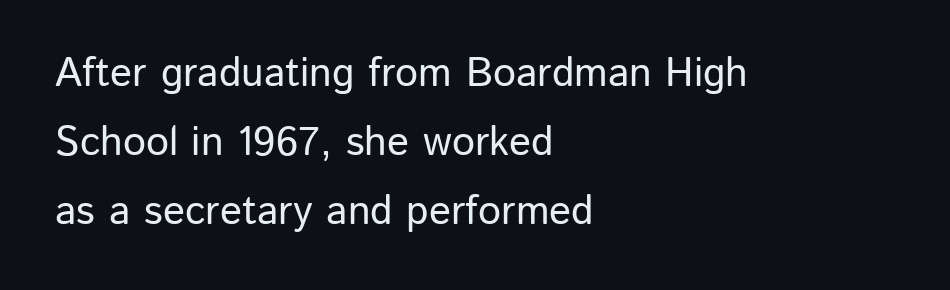
The image shows 41 px sans-serif type, upright; set left-aligned, normal line spacing (1.68x), normal letter spacing, not underlined; low stroke contrast and a medium x-height.
